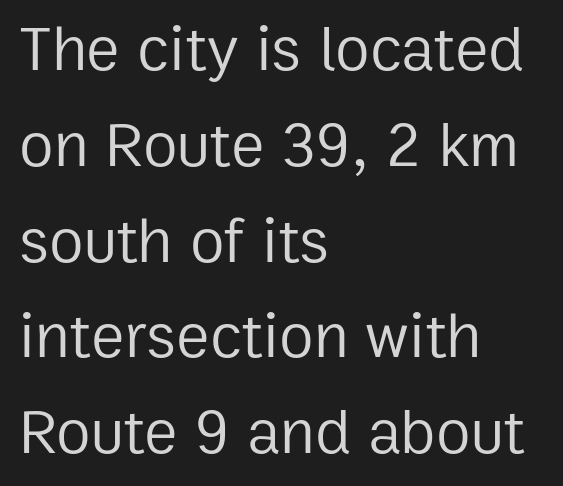
The words here are not underlined. The characters display no serif detailing; their extremities are plain. The letterforms sit shoulder to shoulder at normal distance. This sample has the flowing, uneven cadence of proportional lettering. The lettering holds an erect, upright posture throughout. The characters are drawn with everyday or finer stroke widths.
